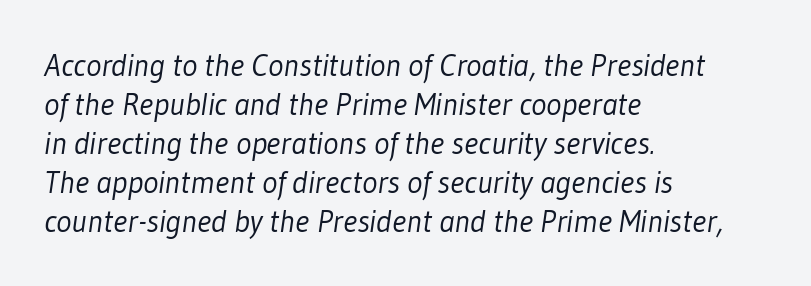
{"serif": "no", "bold": "no", "weight": "light", "width": "condensed", "stroke_contrast": "low", "x_height": "medium", "monospaced": "no", "underline": "no", "align": "left", "line_spacing_ratio": 1.22, "letter_spacing": "normal", "letter_spacing_em": 0.0, "glyph_px": 32}
